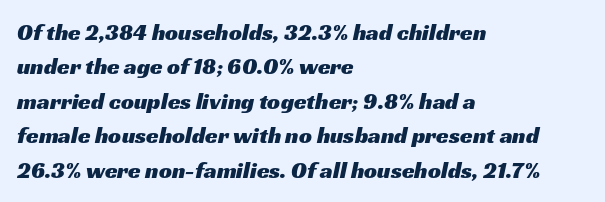
A clean baseline with only descenders dipping below it. Here the glyphs are tracked normally, forming tight word shapes. The typesetter chose a ragged-right arrangement here. Normally led — the rows are evenly, conventionally spaced.
